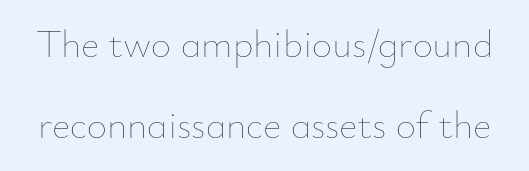
Q: Is the text bold? A: No.
Q: Is the text italic (slanted)? A: No, it is upright.
Q: Is the text underlined? A: No.
Q: Is the spacing between letters normal or unusually wide? A: Normal.
Q: Is the spacing between lines tight, normal or loose? A: Loose.
Q: Width (condensed, normal, or wide)? A: Normal.
Q: Stroke contrast? A: Low.
Q: x-height? A: Small.
Q: Monospaced? A: No.
